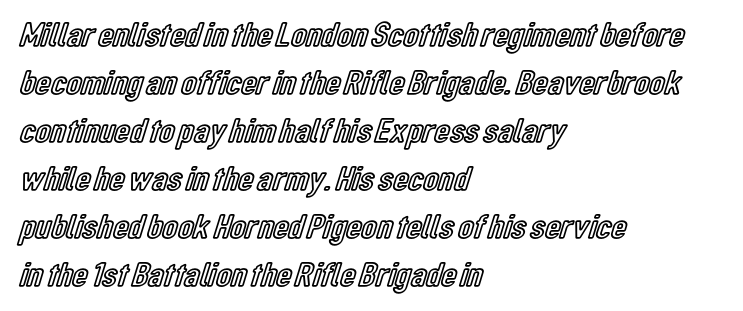
{"width": "condensed", "x_height": "medium", "monospaced": "no", "underline": "no", "align": "left", "line_spacing": "normal", "line_spacing_ratio": 1.37, "letter_spacing": "normal", "letter_spacing_em": 0.0, "glyph_px": 35}
